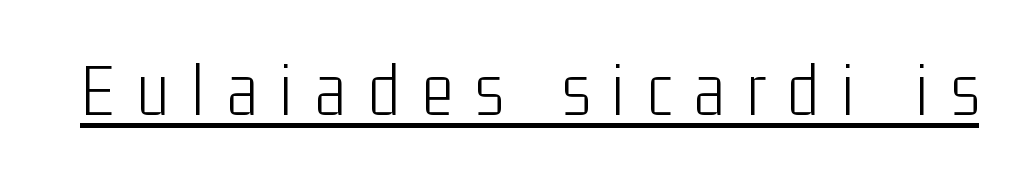
Q: Is the text bold? A: No.
Q: Is the text italic (slanted)? A: No, it is upright.
Q: Is the typeface a serif or a sans-serif typeface? A: Sans-serif.
Q: Is the text underlined? A: Yes.
Q: Is the spacing between letters normal or unusually wide? A: Unusually wide.
Q: Width (condensed, normal, or wide)? A: Condensed.
Q: Stroke contrast? A: Low.
Q: x-height? A: Medium.
Q: Monospaced? A: No.
